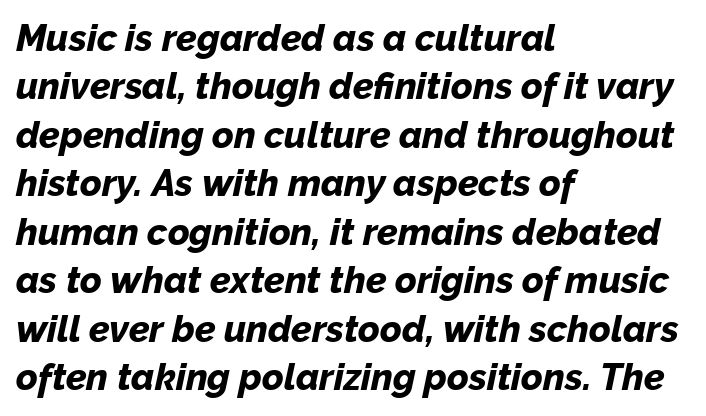
Q: Is the text bold? A: Yes.
Q: Is the text italic (slanted)? A: Yes, it leans right by about 12 degrees.
Q: Is the text underlined? A: No.
Q: How is the paragraph aligned? A: Left-aligned.
Q: Is the spacing between letters normal or unusually wide? A: Normal.
Q: Is the spacing between lines tight, normal or loose? A: Normal.
Q: Width (condensed, normal, or wide)? A: Normal.
Q: Stroke contrast? A: Low.
Q: x-height? A: Medium.
Q: Monospaced? A: No.
